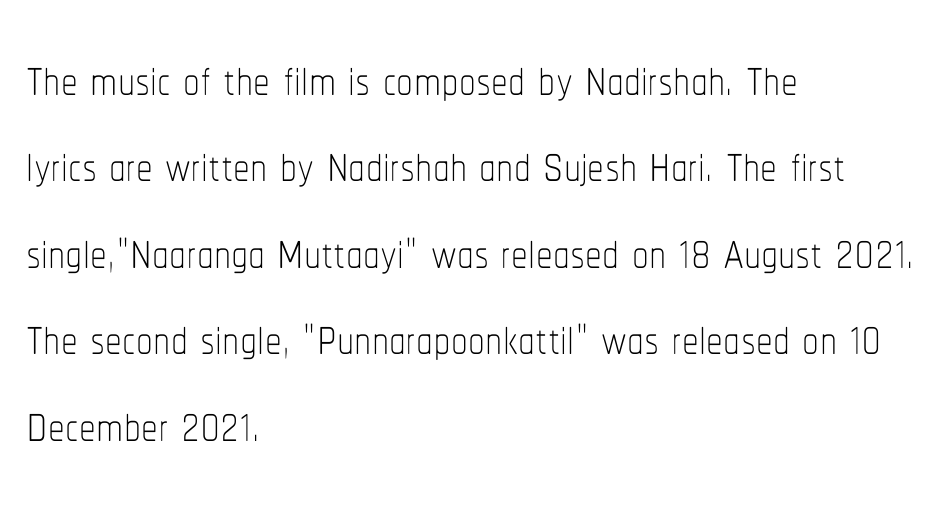
What stands out about the letter spacing? Nothing — it is the standard amount. The text block is weighted toward the left margin, trailing off unevenly rightward. This sample has the flowing, uneven cadence of proportional lettering. Designer's note — italics off, roman on. Weight: in the light-to-regular range. Vertically, the passage feels balanced, rows spaced as you'd expect.
